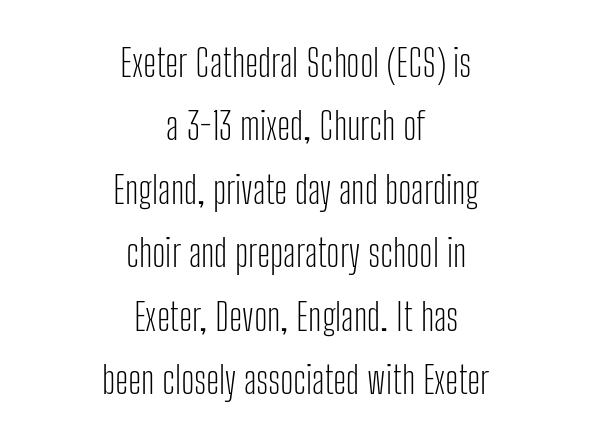
The image shows 38 px light, condensed sans-serif type, upright; set centered, normal line spacing (1.67x), normal letter spacing, not underlined; low stroke contrast and a medium x-height.
